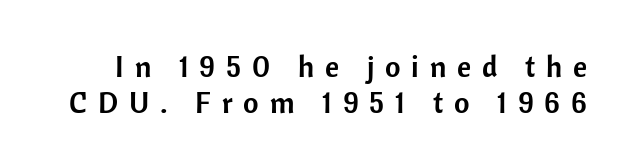
The image shows 30 px sans-serif type, upright; set line spacing 1.2x, unusually wide letter spacing (+0.36 em), not underlined; low stroke contrast and a medium x-height.
